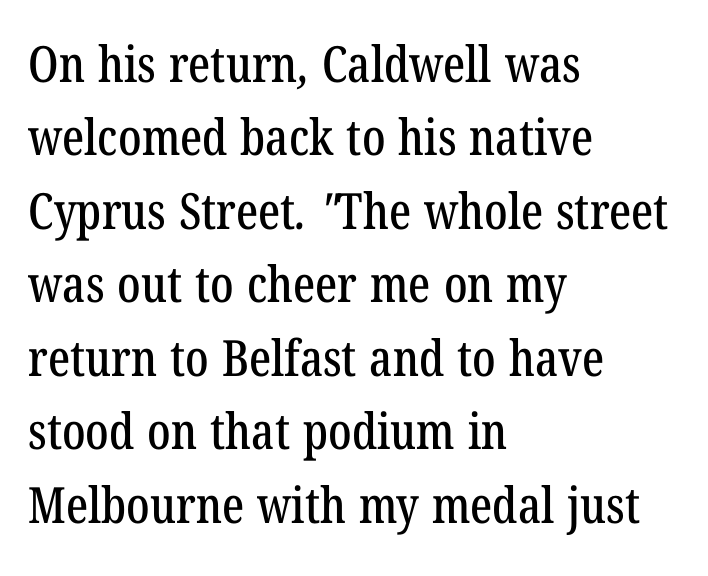
The image shows 50 px condensed serif type; set left-aligned, normal line spacing (1.47x), normal letter spacing, not underlined; low stroke contrast and a medium x-height.
